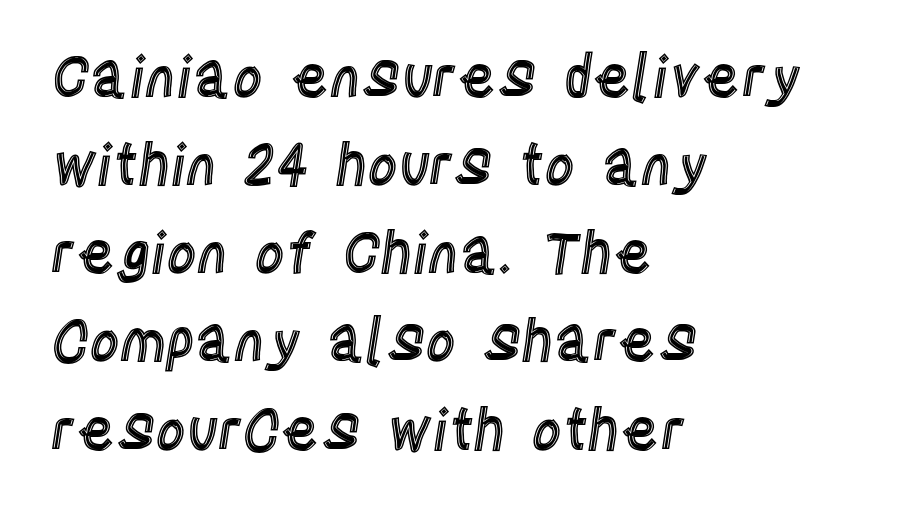
The gap between lines stays unmarked. Short note: letters normally spaced. The block of text has a typical density, with ordinary space between rows. You could not count columns in this text — the font is proportionally spaced.
